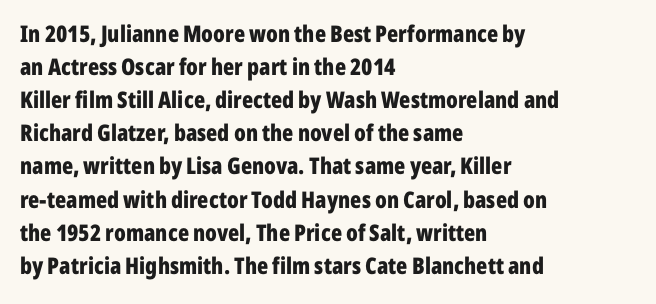
The image shows 23 px bold type, upright; set left-aligned, normal line spacing (1.44x), normal letter spacing, not underlined.
